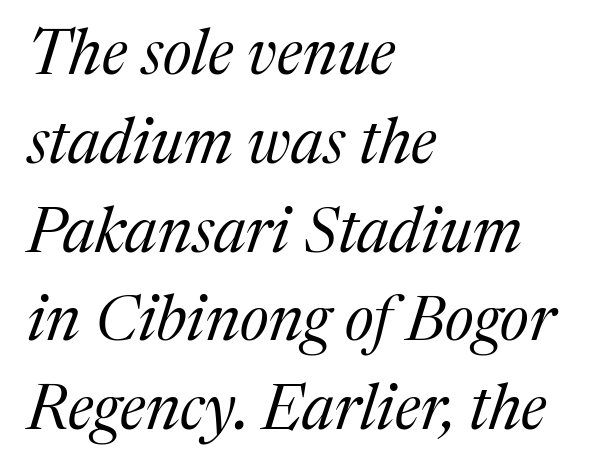
{"serif": "yes", "italic": "yes", "lean": "right", "slant_degrees": 17, "bold": "no", "weight": "regular", "width": "normal", "stroke_contrast": "medium", "x_height": "medium", "monospaced": "no", "underline": "no", "align": "left", "line_spacing": "normal", "line_spacing_ratio": 1.41, "letter_spacing": "normal", "letter_spacing_em": 0.0, "glyph_px": 63}
